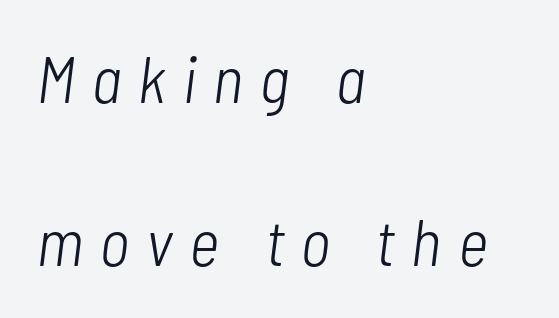
Q: Is the text bold? A: No.
Q: Is the text italic (slanted)? A: Yes, it leans right by about 7 degrees.
Q: Is the text underlined? A: No.
Q: How is the paragraph aligned? A: Left-aligned.
Q: Is the spacing between letters normal or unusually wide? A: Unusually wide.
Q: Is the spacing between lines tight, normal or loose? A: Loose.
Q: Width (condensed, normal, or wide)? A: Condensed.
Q: Stroke contrast? A: Low.
Q: x-height? A: Medium.
Q: Monospaced? A: No.
